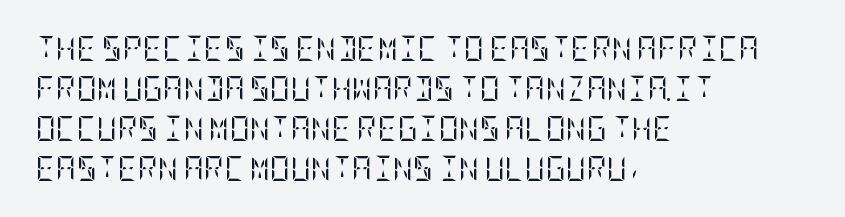
The area under the type is left untouched. A typesetter would mark this as roman, not italic. What's the leading like? Ordinary, nothing unusual. A typesetter would call this zero additional tracking. Which margin do the lines hug? The left one — the right edge is uneven. The cut favours lightness, reaching ordinary text weight at its darkest.
